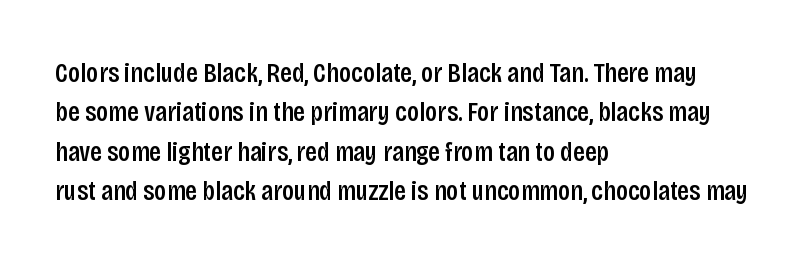
{"serif": "no", "italic": "no", "bold": "semi", "weight": "semibold", "width": "condensed", "stroke_contrast": "low", "x_height": "large", "monospaced": "no", "underline": "no", "align": "left", "line_spacing": "normal", "line_spacing_ratio": 1.41, "letter_spacing": "normal", "letter_spacing_em": 0.0, "glyph_px": 28}
